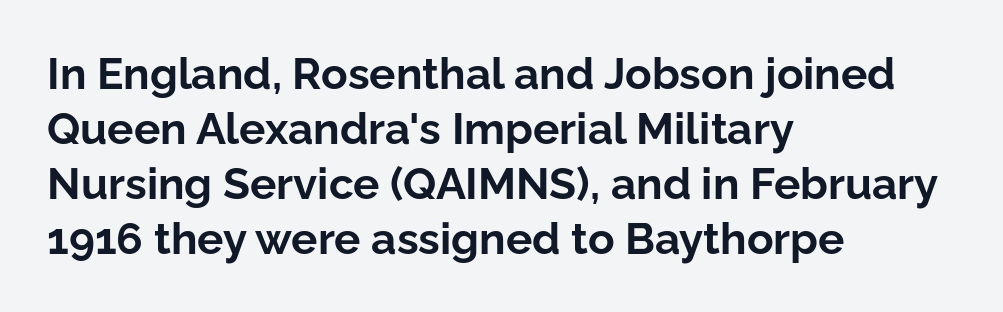
{"serif": "no", "italic": "no", "bold": "yes", "weight": "bold", "width": "normal", "stroke_contrast": "low", "x_height": "medium", "monospaced": "no", "underline": "no", "align": "left", "line_spacing": "normal", "line_spacing_ratio": 1.25, "letter_spacing": "normal", "letter_spacing_em": 0.0, "glyph_px": 44}
